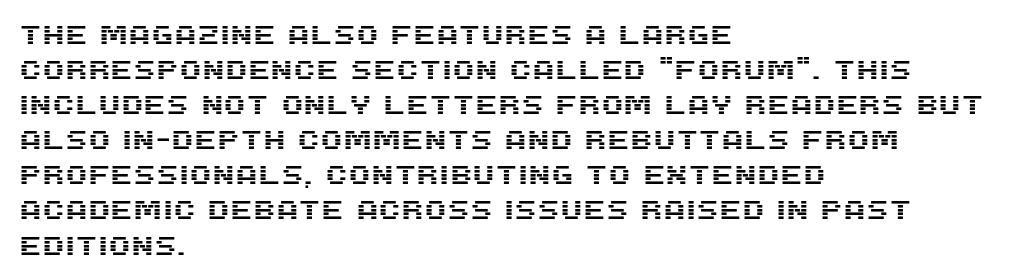
Q: Is the text italic (slanted)? A: No, it is upright.
Q: Is the text underlined? A: No.
Q: How is the paragraph aligned? A: Left-aligned.
Q: Is the spacing between letters normal or unusually wide? A: Normal.
Q: Is the spacing between lines tight, normal or loose? A: Normal.
